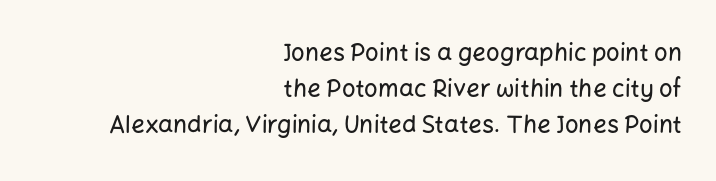
Caption: multi-line text, flush right, ragged left. The string is rendered with underlining switched off. Every character sits straight up, as roman type does. Regarding leading, the lines here are spaced in the standard way.
